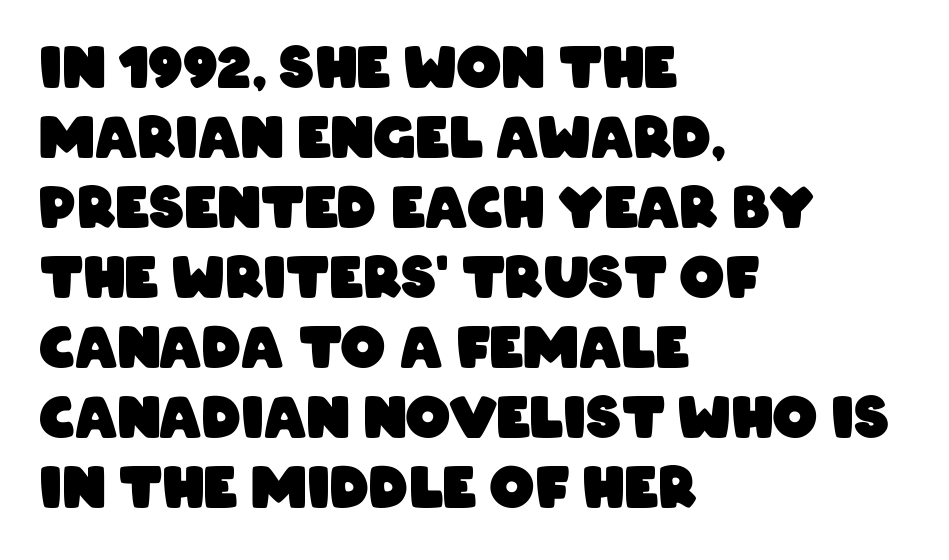
{"serif": "no", "bold": "yes", "weight": "heavy", "width": "condensed", "stroke_contrast": "low", "x_height": "large", "monospaced": "no", "underline": "no", "align": "left", "line_spacing": "normal", "line_spacing_ratio": 1.25, "letter_spacing": "normal", "letter_spacing_em": 0.0, "glyph_px": 56}
